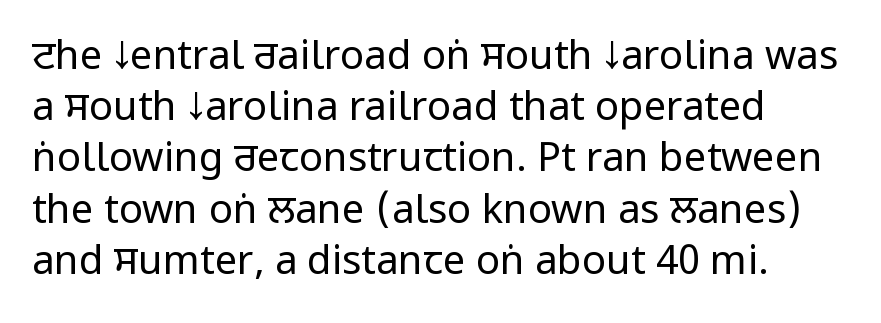
The face looks like a standard text weight, possibly lighter. No extra tracking has been applied to these lines. Looks like regular typesetting: each glyph gets only the width it needs. Compared with a centered layout, this one pins lines to the left instead. Serif or sans? Sans — the stroke terminals are bare.
